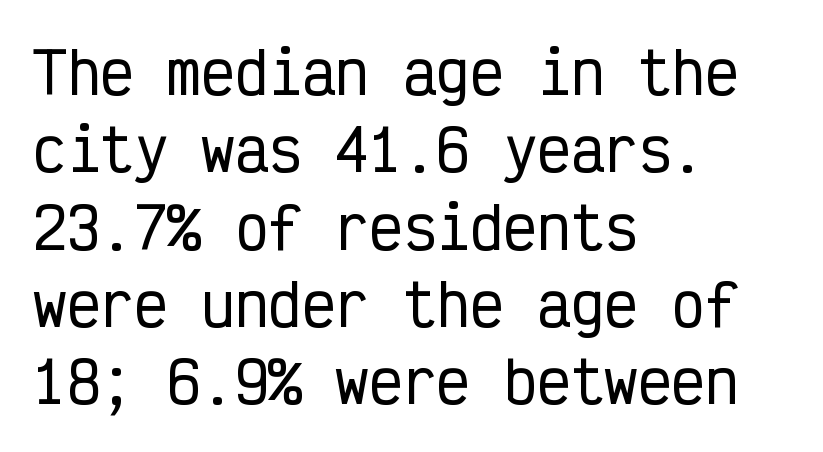
{"serif": "no", "italic": "no", "width": "condensed", "stroke_contrast": "low", "x_height": "medium", "monospaced": "yes", "underline": "no", "align": "left", "line_spacing": "normal", "line_spacing_ratio": 1.38, "letter_spacing": "normal", "letter_spacing_em": 0.0, "glyph_px": 56}
